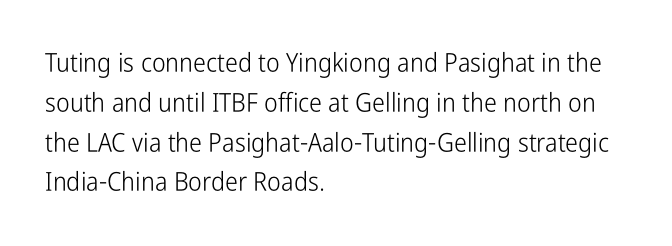
The image shows 26 px text type, upright; set left-aligned, normal line spacing (1.53x), normal letter spacing, not underlined.
